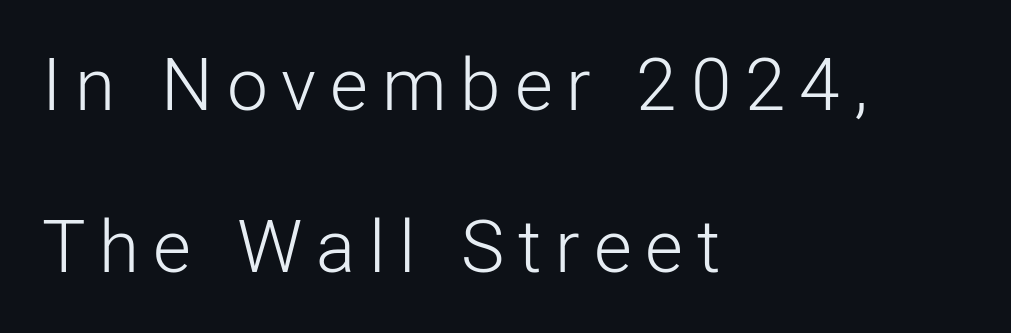
Check where the strokes stop: nothing finishes them off — pure sans. The letterforms sit at book weight or below. It's the straight-up-and-down kind of type. Airy leading. The foot of each line stays bare and open.
